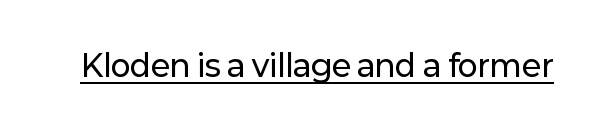
{"serif": "no", "italic": "no", "width": "normal", "stroke_contrast": "low", "x_height": "medium", "monospaced": "no", "underline": "yes", "letter_spacing": "normal", "letter_spacing_em": 0.0, "glyph_px": 30}
